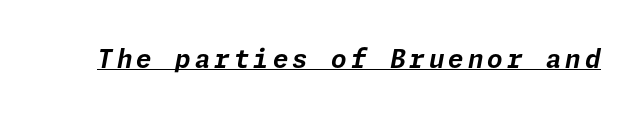
Q: Is the text bold? A: Yes.
Q: Is the text italic (slanted)? A: Yes, it leans right by about 11 degrees.
Q: Is the text underlined? A: Yes.
